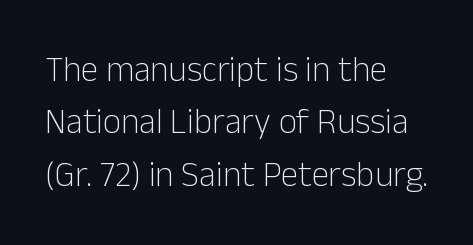
The image shows 35 px light sans-serif type, upright; set left-aligned, normal line spacing (1.5x), normal letter spacing, not underlined; low stroke contrast and a medium x-height.
